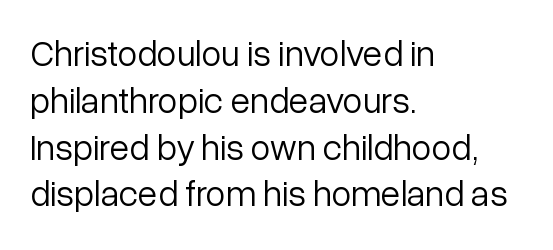
The line-height multiplier appears to be the usual default. The axis of the letterforms is exactly vertical. Honestly, there is no underline to notice here at all. The face used here is rendered with its standard letterfit.
